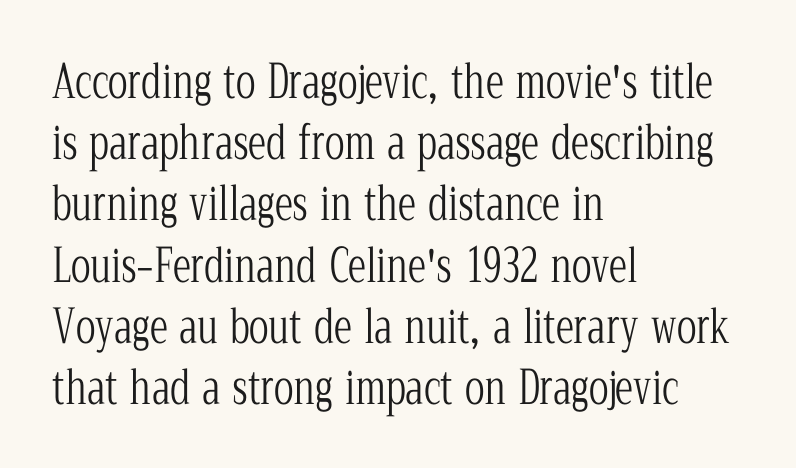
This sample uses a serif face. The lines in this sample share a left origin and differ only in where they stop. A typesetter would mark this as roman, not italic. Leading: standard.
